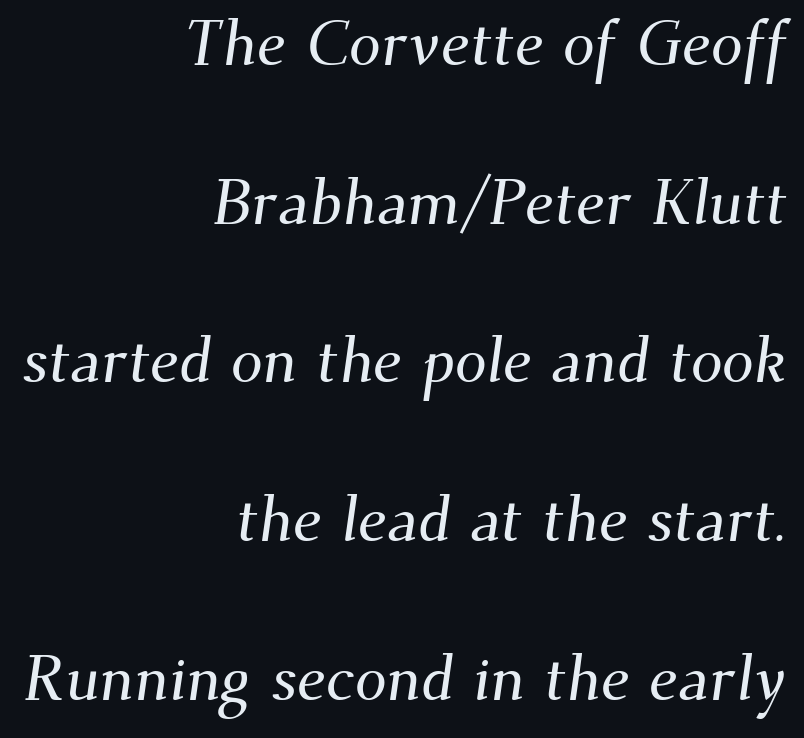
{"serif": "yes", "width": "normal", "stroke_contrast": "medium", "x_height": "small", "monospaced": "no", "underline": "no", "align": "right", "line_spacing": "loose", "line_spacing_ratio": 2.48, "letter_spacing": "normal", "letter_spacing_em": 0.0, "glyph_px": 64}
